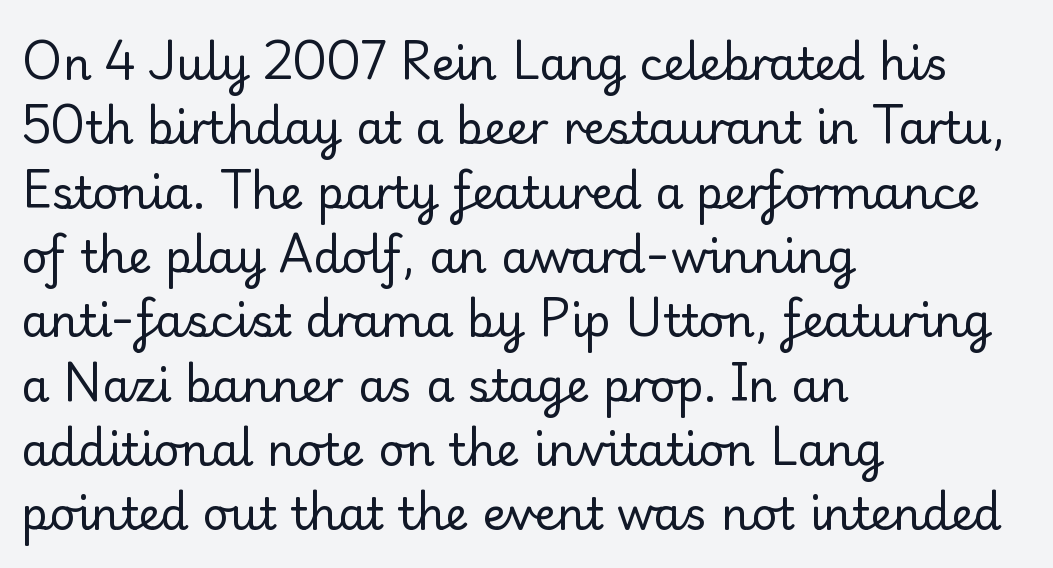
{"serif": "yes", "italic": "no", "bold": "no", "weight": "regular", "width": "normal", "stroke_contrast": "low", "x_height": "small", "monospaced": "no", "underline": "no", "align": "left", "line_spacing": "normal", "line_spacing_ratio": 1.43, "letter_spacing": "normal", "letter_spacing_em": 0.0, "glyph_px": 45}
